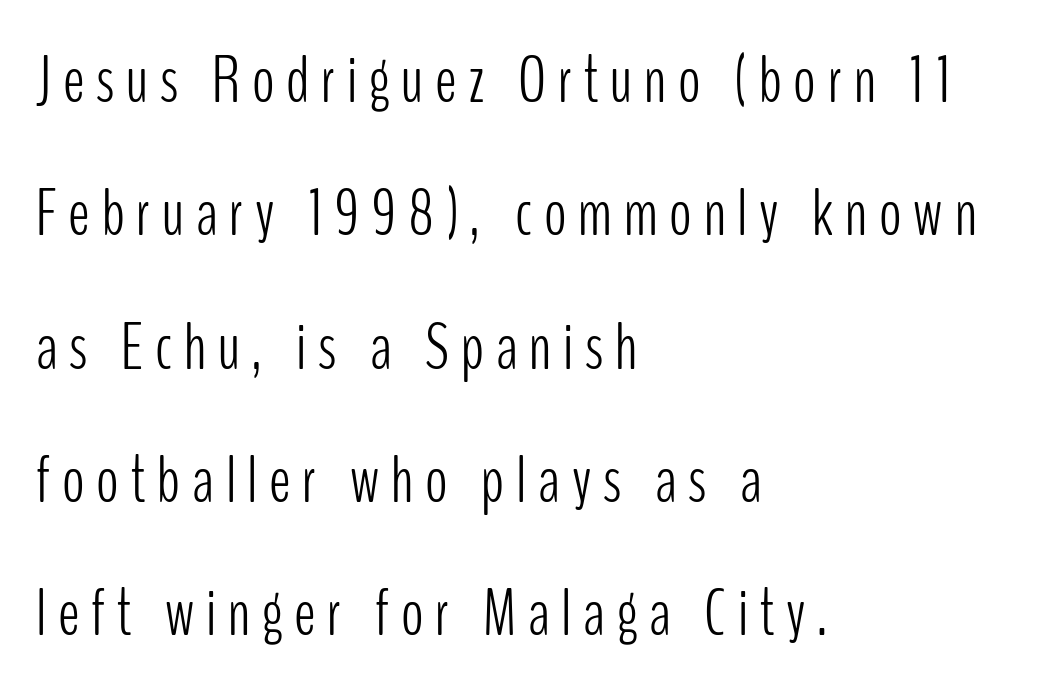
The image shows 66 px light, condensed sans-serif type, upright; set left-aligned, loose line spacing (2.02x), not underlined; low stroke contrast and a medium x-height.
